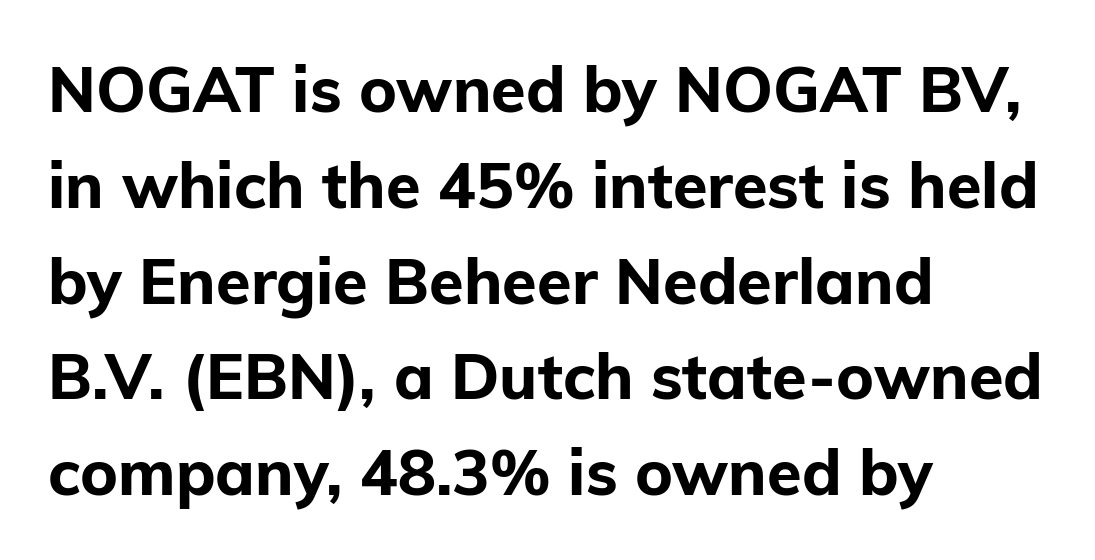
Spacing verdict: proportional, widths tailored to each character. Does the weight exceed regular? Yes, all the way to bold. Tall strokes in this sample are plumb rather than angled. Look at the bottom of the vertical strokes: they stop flat, with no serifs. Notice how descenders clear the ascenders below comfortably — that's standard leading.
